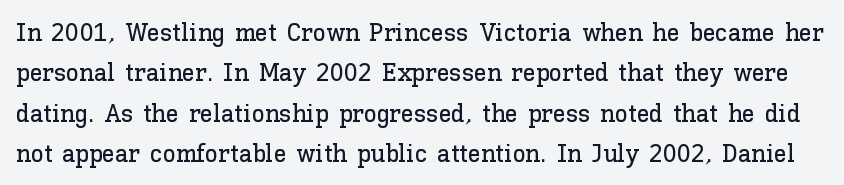
The image shows 26 px text type, upright; set normal line spacing (1.55x), normal letter spacing, not underlined.
